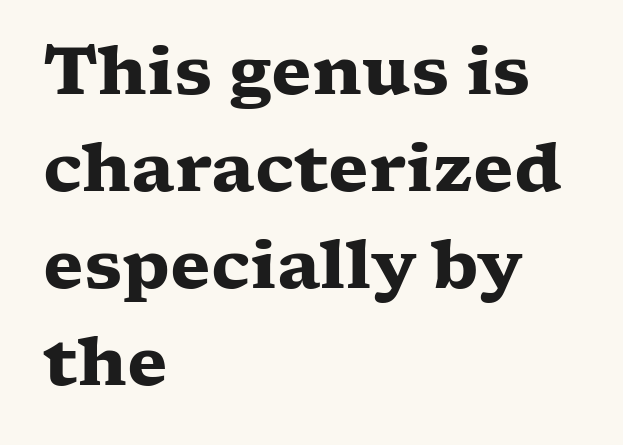
Spacing verdict: proportional, widths tailored to each character. Check where the strokes stop: tiny serifs finish them off. Quick note: not italic, upright. Every letter is thick-stroked: bold, no question.
